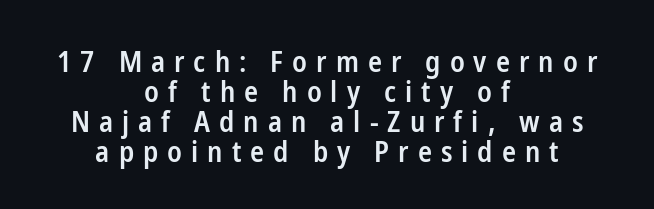
Q: Is the text bold? A: Semi-bold.
Q: Is the text italic (slanted)? A: No, it is upright.
Q: Is the typeface a serif or a sans-serif typeface? A: Sans-serif.
Q: Is the text underlined? A: No.
Q: How is the paragraph aligned? A: Centered.
Q: Is the spacing between letters normal or unusually wide? A: Unusually wide.
Q: Is the spacing between lines tight, normal or loose? A: Tight.
Q: Width (condensed, normal, or wide)? A: Condensed.
Q: Stroke contrast? A: Low.
Q: x-height? A: Medium.
Q: Monospaced? A: No.
